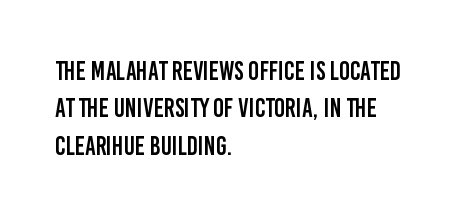
The image shows 26 px text type, upright; set left-aligned, normal line spacing (1.44x), normal letter spacing, not underlined.
